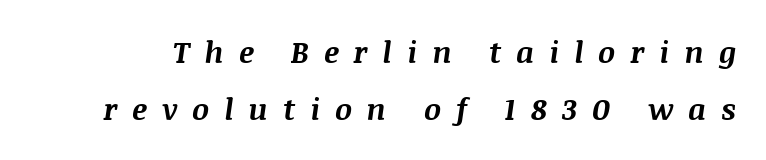
The image shows 30 px bold type, italic (leaning right); set loose line spacing (1.91x), unusually wide letter spacing (+0.49 em), not underlined; medium stroke contrast and a large x-height.
